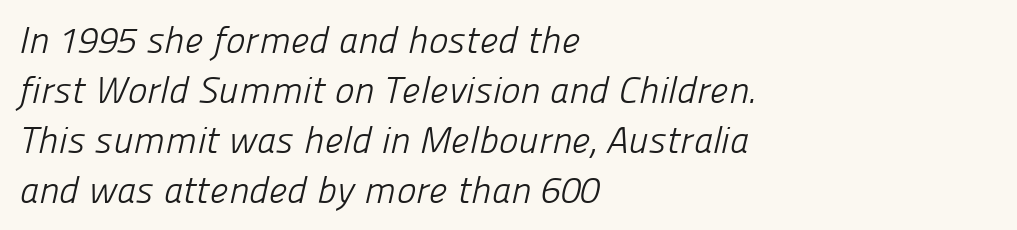
No heavy texture on the line: the type isn't bold. Does extra space separate the letters? No, they use regular spacing. Words float on clear page, feet unadorned. These lines are rendered in a variable-pitch font. Compared with typical paragraphs, the rows here are spaced about the same.
